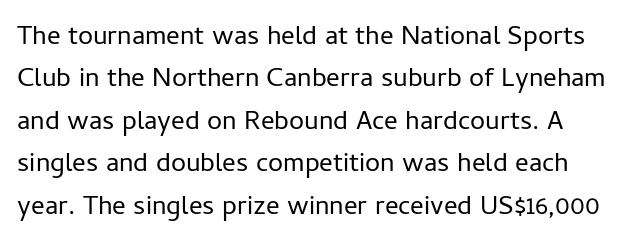
The image shows 27 px text type, upright; set normal line spacing (1.57x), normal letter spacing, not underlined.
